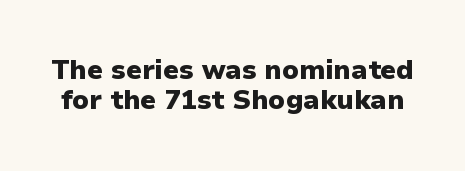
{"italic": "no", "bold": "yes", "underline": "no", "line_spacing": "tight", "line_spacing_ratio": 1.12, "letter_spacing": "normal", "letter_spacing_em": 0.0, "glyph_px": 27}
